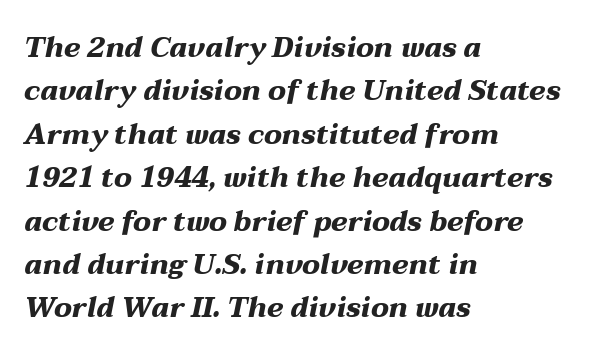
{"italic": "yes", "lean": "right", "slant_degrees": 12, "bold": "yes", "weight": "heavy", "width": "wide", "stroke_contrast": "medium", "x_height": "medium", "monospaced": "no", "underline": "no", "align": "left", "line_spacing": "normal", "line_spacing_ratio": 1.55, "letter_spacing": "normal", "letter_spacing_em": 0.0, "glyph_px": 28}
